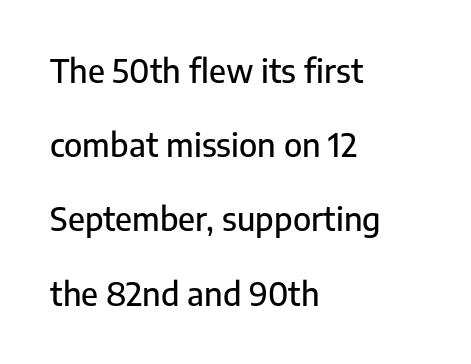
The image shows 32 px sans-serif type, upright; set left-aligned, loose line spacing (2.32x), normal letter spacing, not underlined; low stroke contrast and a medium x-height.
